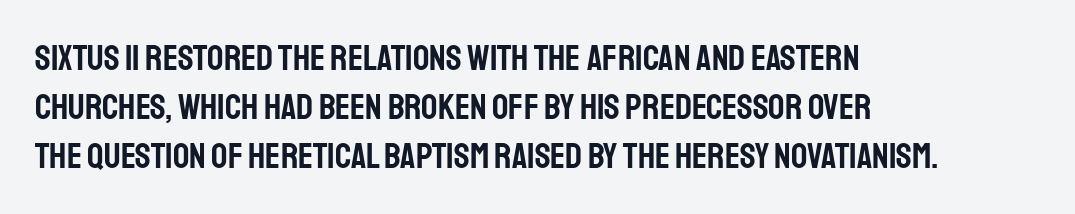
Q: Is the text italic (slanted)? A: No, it is upright.
Q: Is the typeface a serif or a sans-serif typeface? A: Sans-serif.
Q: Is the text underlined? A: No.
Q: How is the paragraph aligned? A: Left-aligned.
Q: Is the spacing between letters normal or unusually wide? A: Normal.
Q: Is the spacing between lines tight, normal or loose? A: Normal.
Q: Width (condensed, normal, or wide)? A: Condensed.
Q: Stroke contrast? A: Low.
Q: x-height? A: Large.
Q: Monospaced? A: No.
